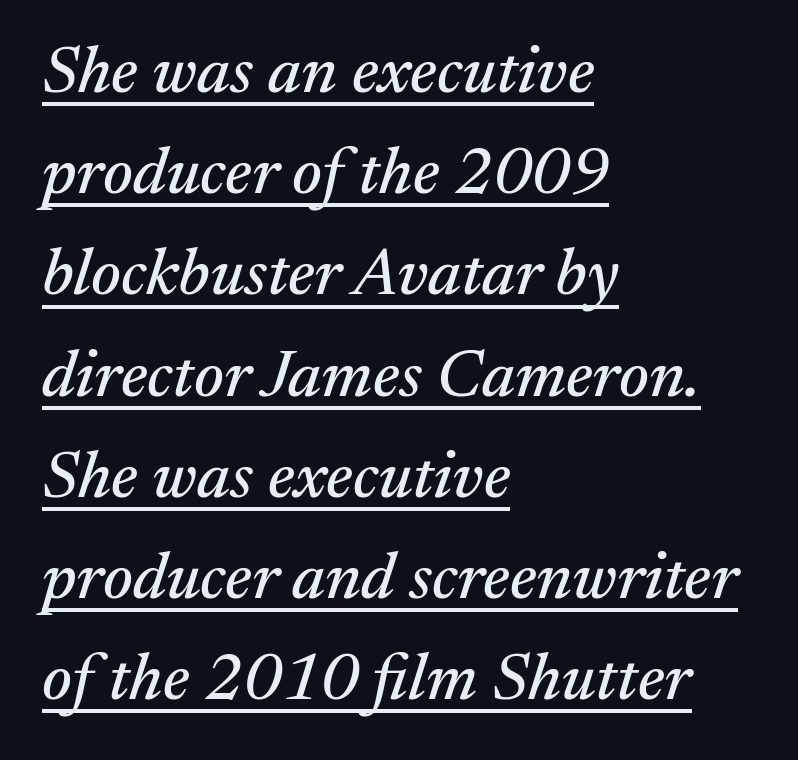
{"serif": "yes", "italic": "yes", "lean": "right", "slant_degrees": 17, "width": "normal", "stroke_contrast": "medium", "x_height": "medium", "monospaced": "no", "underline": "yes", "align": "left", "line_spacing": "normal", "line_spacing_ratio": 1.51, "letter_spacing": "normal", "letter_spacing_em": 0.0, "glyph_px": 67}
